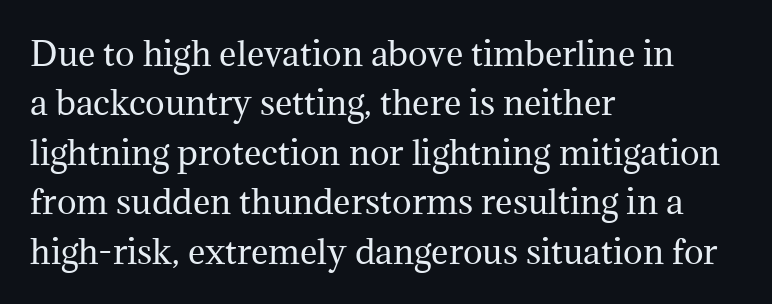
{"serif": "yes", "italic": "no", "bold": "no", "weight": "regular", "width": "normal", "stroke_contrast": "medium", "x_height": "medium", "monospaced": "no", "underline": "no", "align": "left", "line_spacing": "normal", "line_spacing_ratio": 1.5, "letter_spacing": "normal", "letter_spacing_em": 0.0, "glyph_px": 33}
